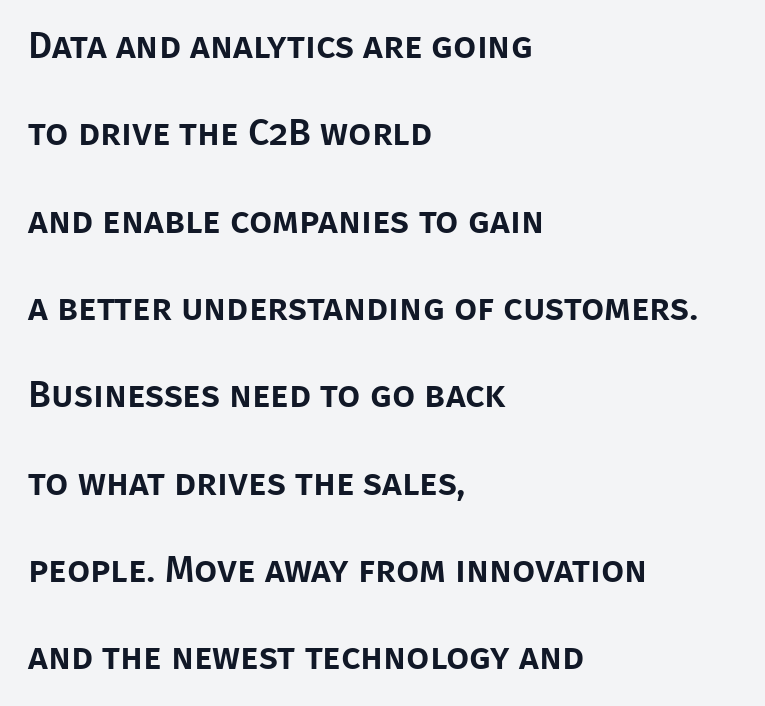
{"serif": "no", "italic": "no", "width": "normal", "stroke_contrast": "low", "x_height": "large", "monospaced": "no", "underline": "no", "align": "left", "line_spacing": "loose", "line_spacing_ratio": 2.36, "letter_spacing": "normal", "letter_spacing_em": 0.0, "glyph_px": 37}
